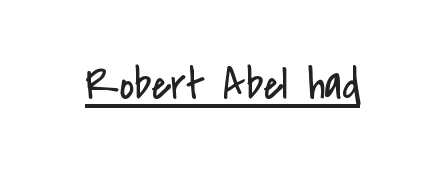
The image shows 45 px regular-weight, condensed sans-serif type, upright; set normal letter spacing, underlined; low stroke contrast and a small x-height.
